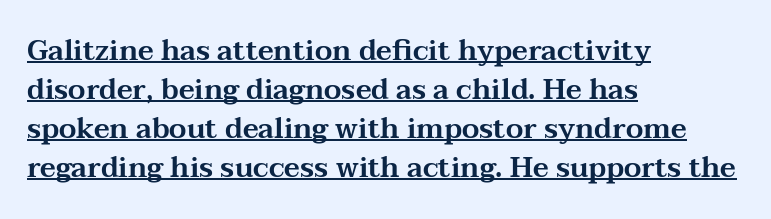
Q: Is the text italic (slanted)? A: No, it is upright.
Q: Is the typeface a serif or a sans-serif typeface? A: Serif.
Q: Is the text underlined? A: Yes.
Q: How is the paragraph aligned? A: Left-aligned.
Q: Is the spacing between letters normal or unusually wide? A: Normal.
Q: Is the spacing between lines tight, normal or loose? A: Normal.
Q: Width (condensed, normal, or wide)? A: Wide.
Q: Stroke contrast? A: Medium.
Q: x-height? A: Medium.
Q: Monospaced? A: No.
